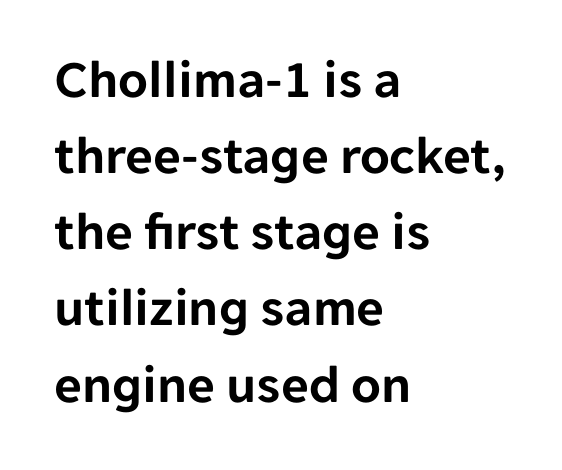
The image shows 54 px sans-serif type, upright; set left-aligned, normal line spacing (1.41x), normal letter spacing, not underlined; low stroke contrast and a medium x-height.
